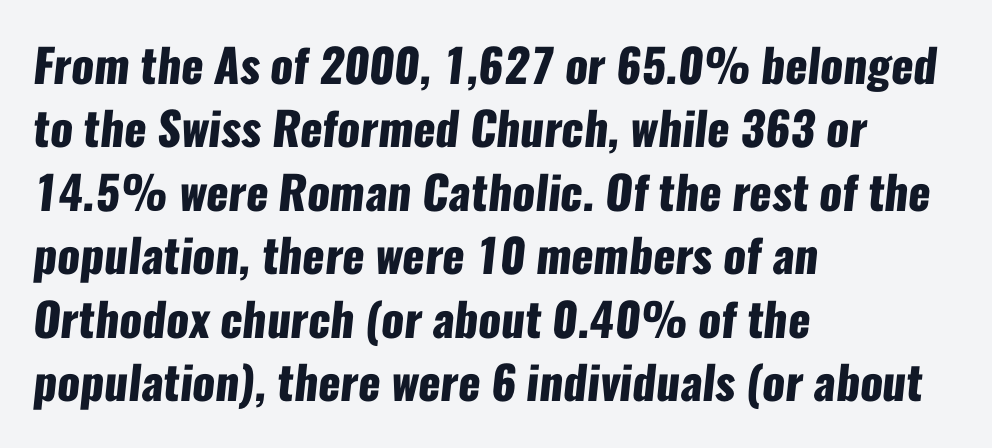
Q: Is the text bold? A: Yes.
Q: Is the typeface a serif or a sans-serif typeface? A: Sans-serif.
Q: Is the text underlined? A: No.
Q: How is the paragraph aligned? A: Left-aligned.
Q: Is the spacing between letters normal or unusually wide? A: Normal.
Q: Is the spacing between lines tight, normal or loose? A: Normal.
Q: Width (condensed, normal, or wide)? A: Condensed.
Q: Stroke contrast? A: Low.
Q: x-height? A: Medium.
Q: Monospaced? A: No.
